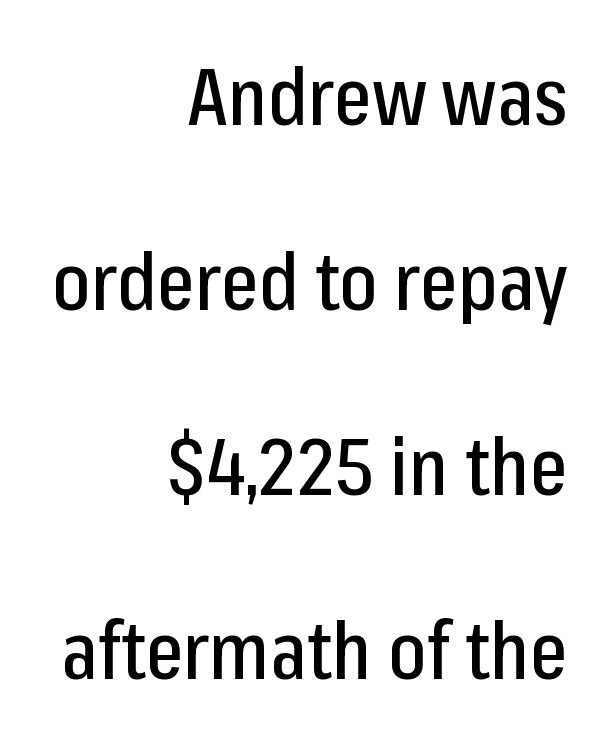
Q: Is the text italic (slanted)? A: No, it is upright.
Q: Is the typeface a serif or a sans-serif typeface? A: Sans-serif.
Q: Is the text underlined? A: No.
Q: How is the paragraph aligned? A: Right-aligned.
Q: Is the spacing between letters normal or unusually wide? A: Normal.
Q: Is the spacing between lines tight, normal or loose? A: Loose.
Q: Width (condensed, normal, or wide)? A: Condensed.
Q: Stroke contrast? A: Low.
Q: x-height? A: Medium.
Q: Monospaced? A: No.
